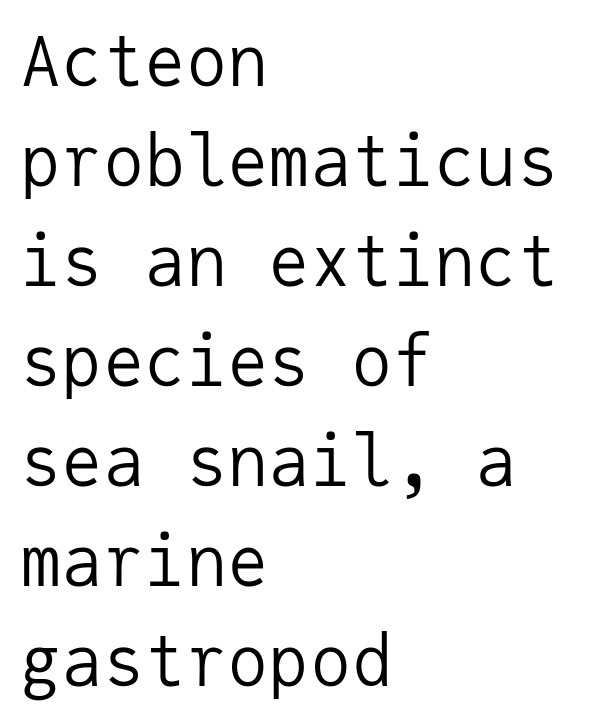
Do the letters lean? They stand straight. The line-height multiplier appears to be the usual default. Observe the ordinary spacing: letters are neighbours, not strangers. Notice how the passage keeps a crisp vertical edge on the left only. The passage shown is not underscored anywhere.
